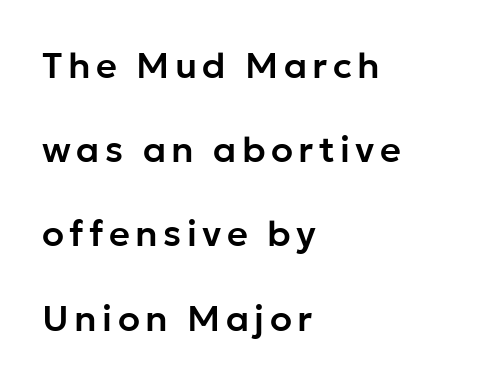
{"serif": "no", "italic": "no", "width": "normal", "stroke_contrast": "low", "x_height": "medium", "monospaced": "no", "underline": "no", "align": "left", "line_spacing": "loose", "line_spacing_ratio": 2.34, "glyph_px": 36}
